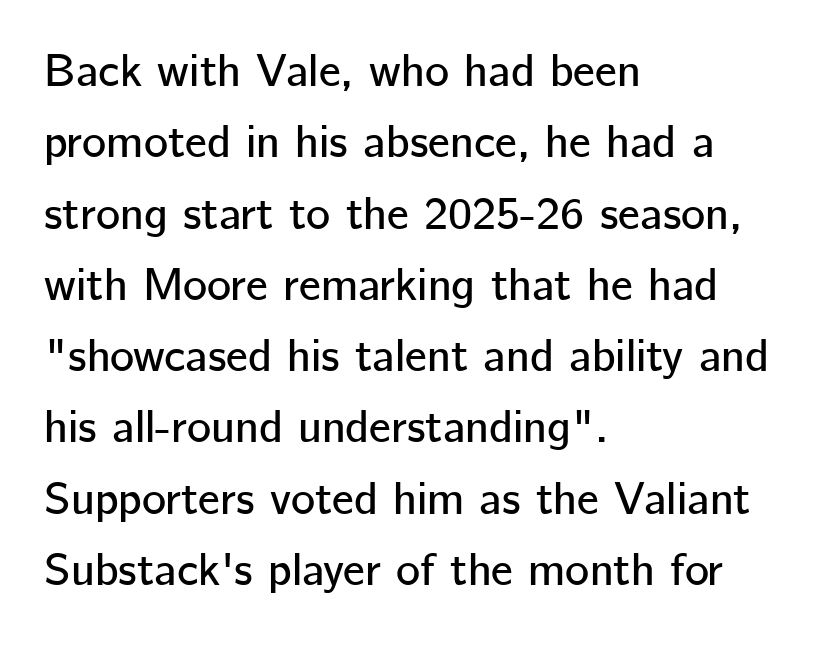
The image shows 46 px sans-serif type, upright; set left-aligned, normal line spacing (1.55x), normal letter spacing, not underlined; low stroke contrast and a medium x-height.
